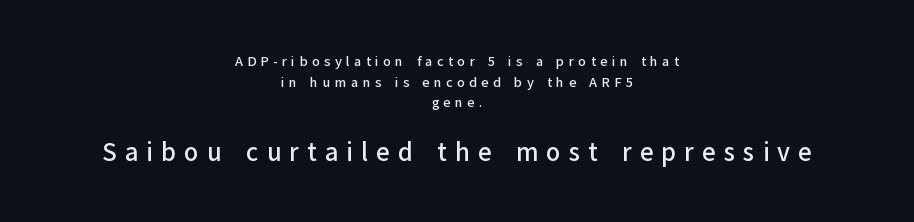
Q: Is the text italic (slanted)? A: No, it is upright.
Q: Is the text underlined? A: No.
Q: How is the paragraph aligned? A: Centered.
Q: Is the spacing between letters normal or unusually wide? A: Unusually wide.
Q: Is the spacing between lines tight, normal or loose? A: Normal.
Q: Which block of text is set in a larger size, the first (top) or the second (bottom)? A: The second (bottom) one.
